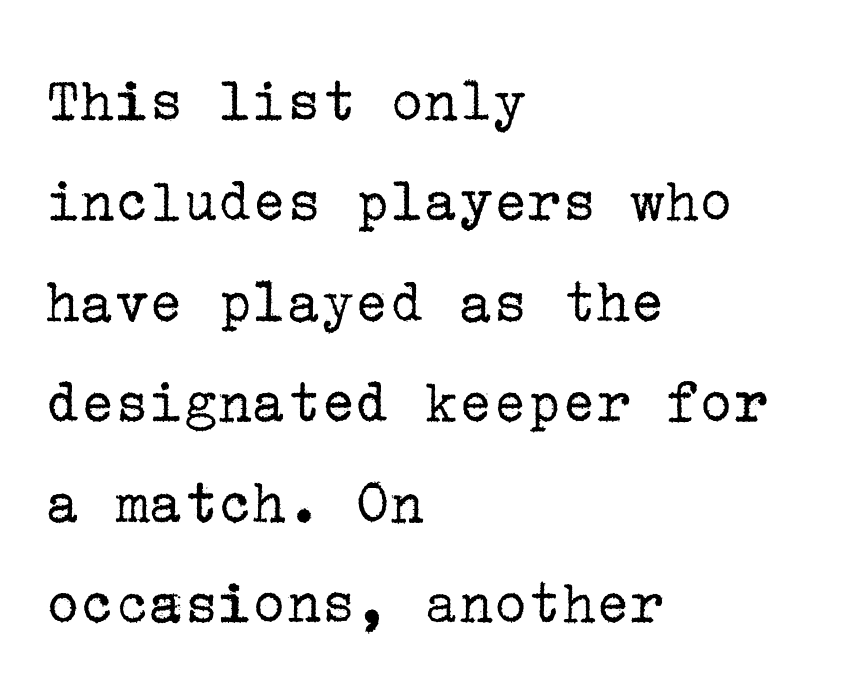
Q: Is the text bold? A: No.
Q: Is the text italic (slanted)? A: No, it is upright.
Q: Is the typeface a serif or a sans-serif typeface? A: Serif.
Q: Is the text underlined? A: No.
Q: How is the paragraph aligned? A: Left-aligned.
Q: Is the spacing between letters normal or unusually wide? A: Normal.
Q: Is the spacing between lines tight, normal or loose? A: Normal.
Q: Width (condensed, normal, or wide)? A: Normal.
Q: Stroke contrast? A: Low.
Q: x-height? A: Medium.
